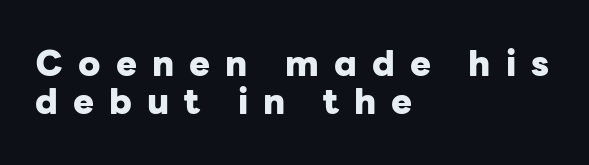
{"serif": "no", "italic": "no", "bold": "yes", "weight": "heavy", "width": "normal", "stroke_contrast": "low", "x_height": "medium", "monospaced": "no", "underline": "no", "align": "left", "line_spacing": "tight", "line_spacing_ratio": 1.08, "letter_spacing": "wide", "letter_spacing_em": 0.43, "glyph_px": 35}
